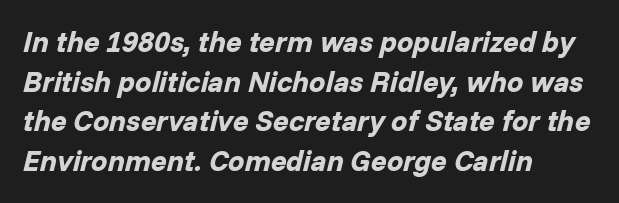
A typesetter would mark this as italic. These lines are rendered in a variable-pitch font. These lines stack with their left ends in a neat column. The horizontal fit of the characters is conventional and even. Leading: standard.
